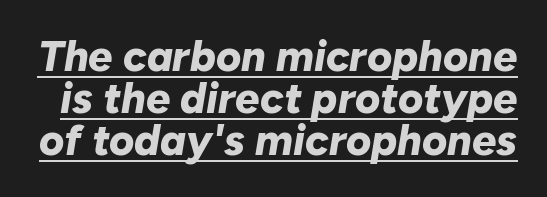
{"italic": "yes", "lean": "right", "slant_degrees": 10, "bold": "yes", "weight": "bold", "width": "normal", "stroke_contrast": "low", "x_height": "medium", "monospaced": "no", "underline": "yes", "line_spacing": "tight", "line_spacing_ratio": 0.98, "letter_spacing": "normal", "letter_spacing_em": 0.0, "glyph_px": 43}
